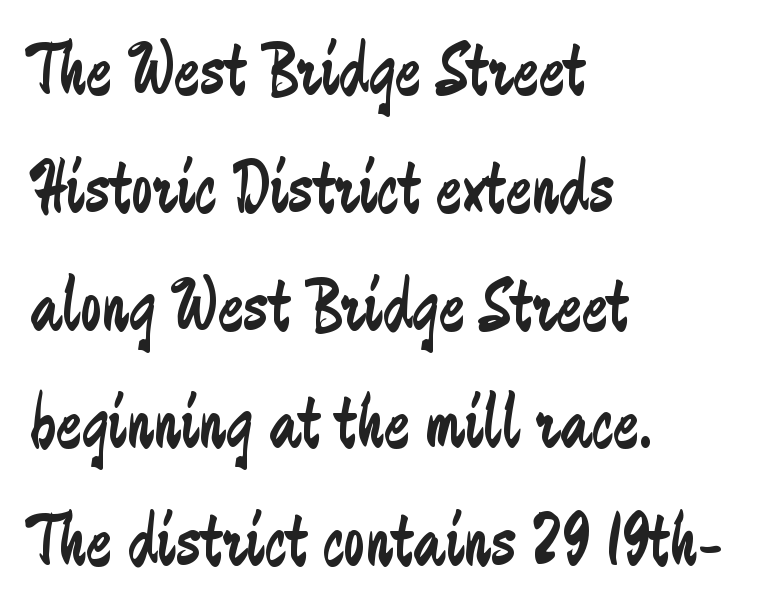
You could not count columns in this text — the font is proportionally spaced. The passage shown is not underscored anywhere. Spacing between characters is what you'd get straight out of the box. The designer left line spacing at the default. Weight class: somewhere from thin through regular.
